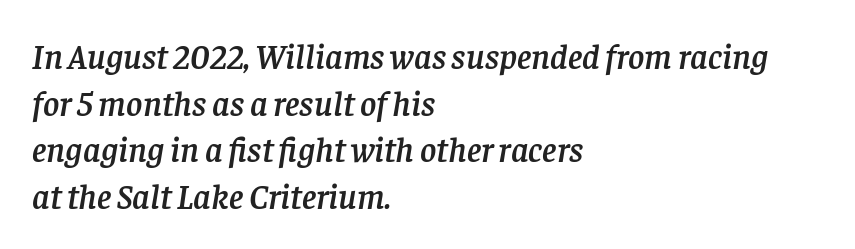
The typography opts for an oblique posture over an upright one. Vertically, the passage feels balanced, rows spaced as you'd expect. Letters rest on an invisible, unmarked baseline. The passage is arranged the way most books set body copy — flush left.
